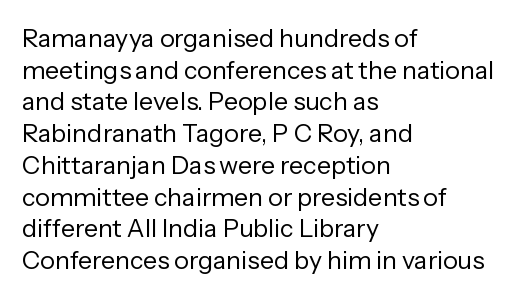
Q: Is the text bold? A: No.
Q: Is the text italic (slanted)? A: No, it is upright.
Q: Is the text underlined? A: No.
Q: How is the paragraph aligned? A: Left-aligned.
Q: Is the spacing between letters normal or unusually wide? A: Normal.
Q: Is the spacing between lines tight, normal or loose? A: Normal.
